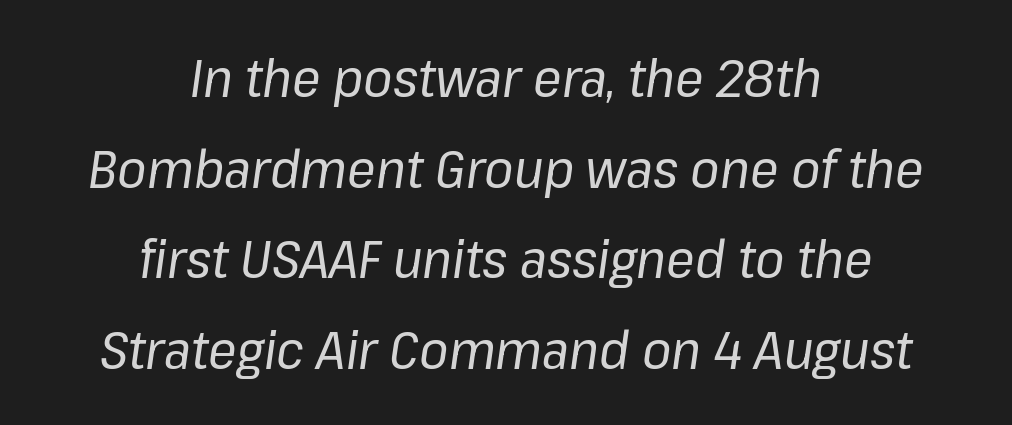
The letterforms sit shoulder to shoulder at normal distance. Check the space under the baseline: it is left empty. Reading down the block, each line starts at a different indent, mirrored at its end. The typeface has the unassuming heft of standard copy or less.
